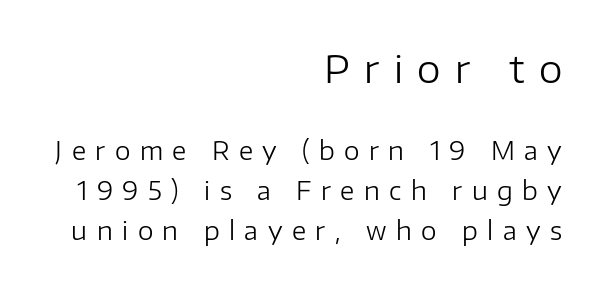
{"serif": "no", "italic": "no", "bold": "no", "weight": "regular", "width": "normal", "stroke_contrast": "low", "x_height": "medium", "monospaced": "no", "underline": "no", "align": "right", "line_spacing": "normal", "line_spacing_ratio": 1.6, "letter_spacing": "wide", "letter_spacing_em": 0.38, "larger_block": "first", "size_ratio": 1.52, "glyph_px": 38}
